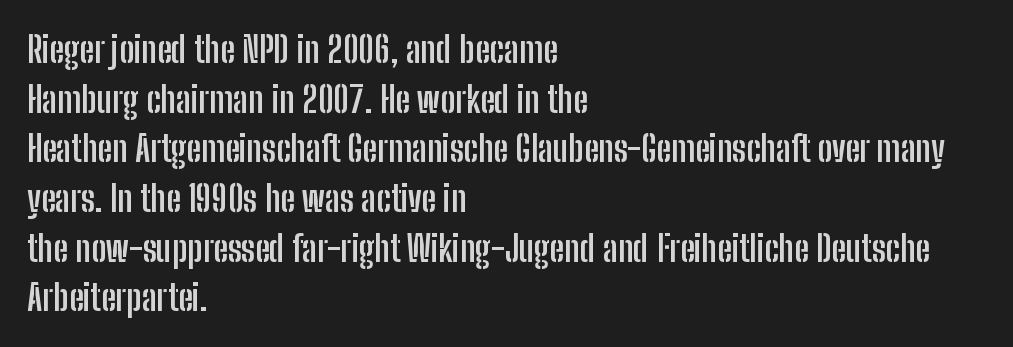
{"serif": "no", "italic": "no", "bold": "yes", "weight": "semibold", "width": "condensed", "stroke_contrast": "low", "x_height": "medium", "monospaced": "no", "underline": "no", "align": "left", "line_spacing": "normal", "line_spacing_ratio": 1.38, "letter_spacing": "normal", "letter_spacing_em": 0.0, "glyph_px": 36}
